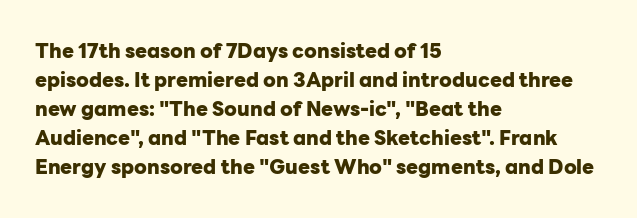
{"italic": "no", "bold": "yes", "underline": "no", "align": "left", "line_spacing": "normal", "line_spacing_ratio": 1.45, "letter_spacing": "normal", "letter_spacing_em": 0.0, "glyph_px": 20}
